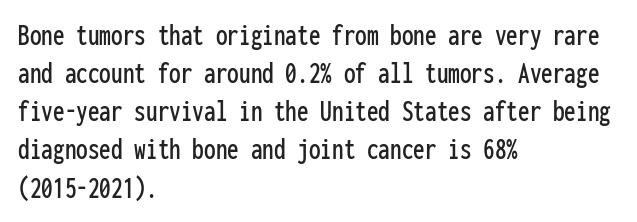
Q: Is the text italic (slanted)? A: No, it is upright.
Q: Is the typeface a serif or a sans-serif typeface? A: Sans-serif.
Q: Is the text underlined? A: No.
Q: How is the paragraph aligned? A: Left-aligned.
Q: Is the spacing between letters normal or unusually wide? A: Normal.
Q: Width (condensed, normal, or wide)? A: Condensed.
Q: Stroke contrast? A: Low.
Q: x-height? A: Medium.
Q: Monospaced? A: Yes.
